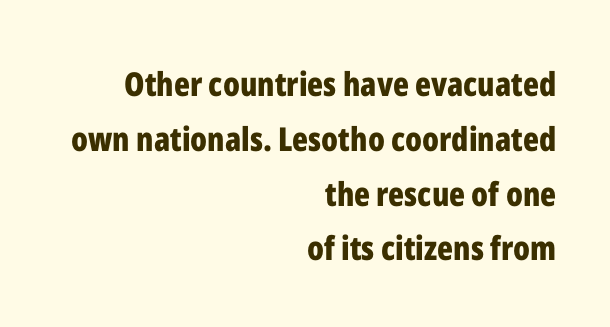
How would I describe the line gaps? Plain and ordinary. No extra tracking has been applied to these lines. Serif or sans? Sans — the stroke terminals are bare. The text block is weighted toward the right margin, trailing off unevenly leftward. The font is running at its bold setting. Each letter keeps its own natural width here, so spacing adapts to shape.
